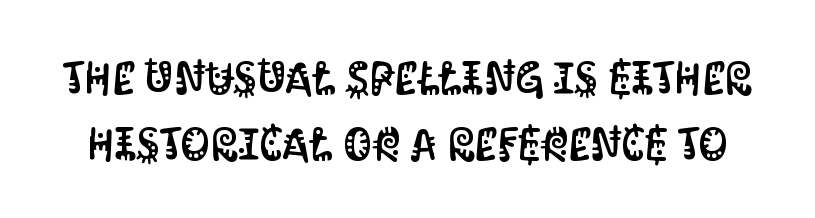
Designer's note — italics off, roman on. A typesetter would call this zero additional tracking. Underline: absent. Honestly, the row spacing looks completely unremarkable.
